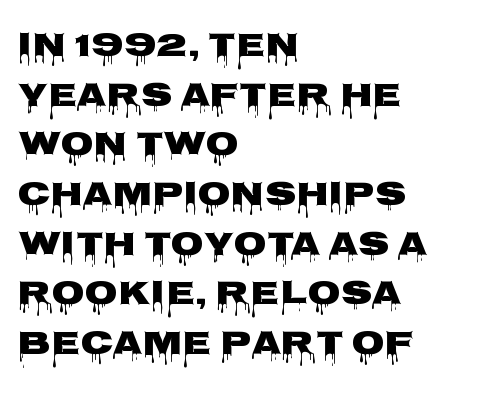
{"serif": "no", "italic": "no", "width": "wide", "stroke_contrast": "low", "x_height": "large", "monospaced": "no", "underline": "no", "align": "left", "line_spacing": "normal", "line_spacing_ratio": 1.46, "letter_spacing": "normal", "letter_spacing_em": 0.0, "glyph_px": 34}
